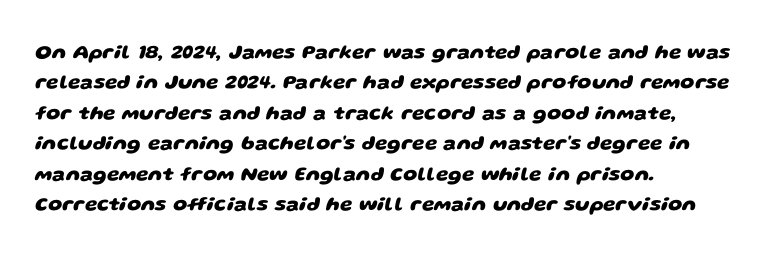
Q: Is the text bold? A: Yes.
Q: Is the text underlined? A: No.
Q: How is the paragraph aligned? A: Left-aligned.
Q: Is the spacing between letters normal or unusually wide? A: Normal.
Q: Is the spacing between lines tight, normal or loose? A: Normal.
